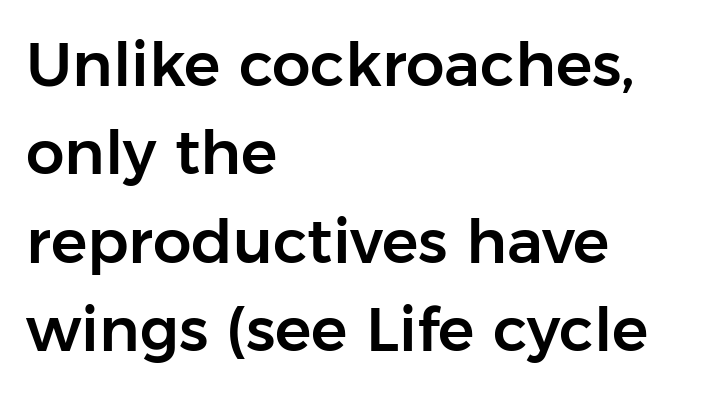
{"serif": "no", "italic": "no", "width": "normal", "stroke_contrast": "low", "x_height": "medium", "monospaced": "no", "underline": "no", "align": "left", "line_spacing": "normal", "line_spacing_ratio": 1.45, "letter_spacing": "normal", "letter_spacing_em": 0.0, "glyph_px": 61}
